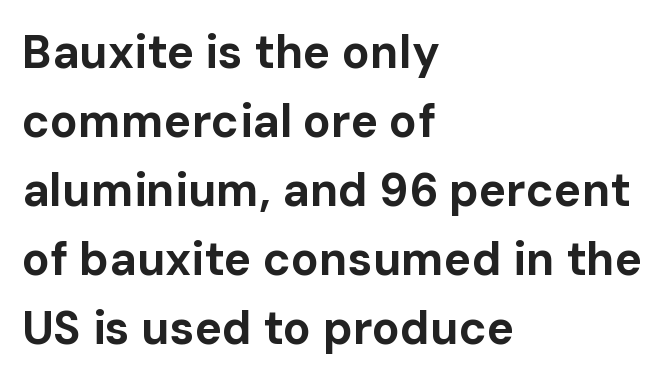
{"serif": "no", "italic": "no", "bold": "yes", "weight": "bold", "width": "normal", "stroke_contrast": "low", "x_height": "medium", "monospaced": "no", "underline": "no", "align": "left", "line_spacing": "normal", "line_spacing_ratio": 1.5, "letter_spacing": "normal", "letter_spacing_em": 0.0, "glyph_px": 46}
